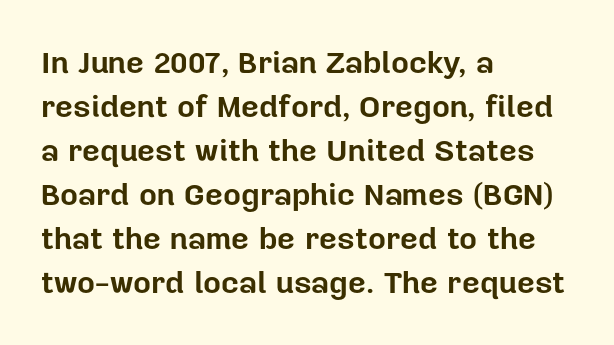
{"serif": "no", "italic": "no", "bold": "yes", "weight": "bold", "width": "normal", "stroke_contrast": "low", "x_height": "medium", "monospaced": "no", "underline": "no", "align": "left", "line_spacing": "normal", "line_spacing_ratio": 1.42, "letter_spacing": "normal", "letter_spacing_em": 0.0, "glyph_px": 31}
